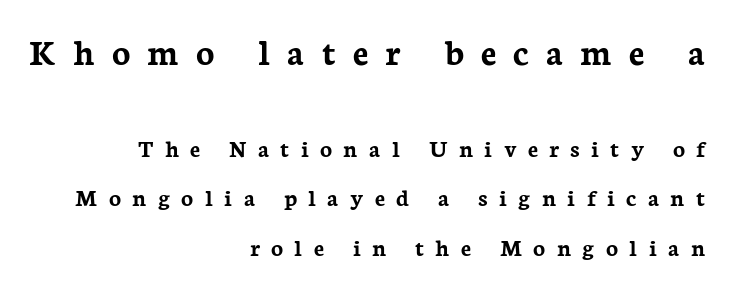
Loosely led — the rows are spread out. Beneath every word, the page is bare. The passage shown is typeset with a serif family. Top chunk: large. Bottom chunk: small. The face used here is proportionally spaced, like ordinary book or web type.
